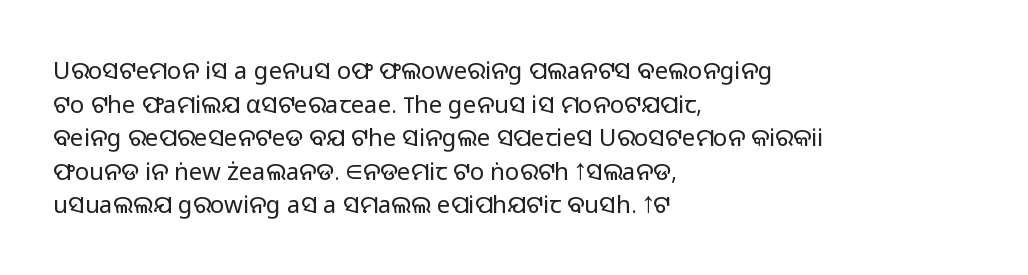
Does the copy run flush right? No — it runs flush left. Does extra space separate the letters? No, they use regular spacing. The letters look calm and open, with moderate or lighter stems. Beneath every word, the page is bare. Normally led — the rows are evenly, conventionally spaced.
